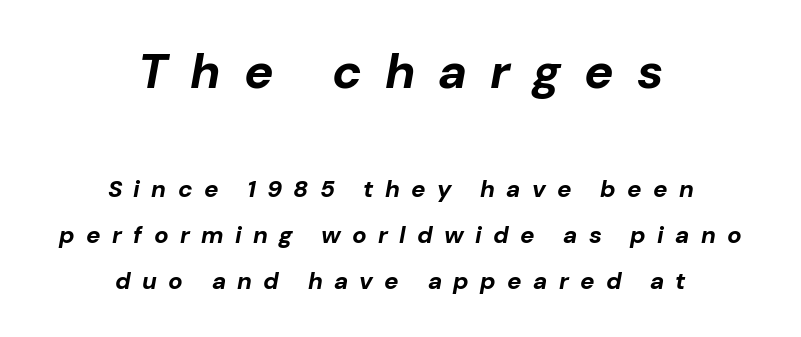
The image shows 49 px bold type, italic (leaning right); set centered, loose line spacing (1.93x), unusually wide letter spacing (+0.47 em), not underlined; the first (top) block is 2.04x larger; low stroke contrast and a medium x-height.
